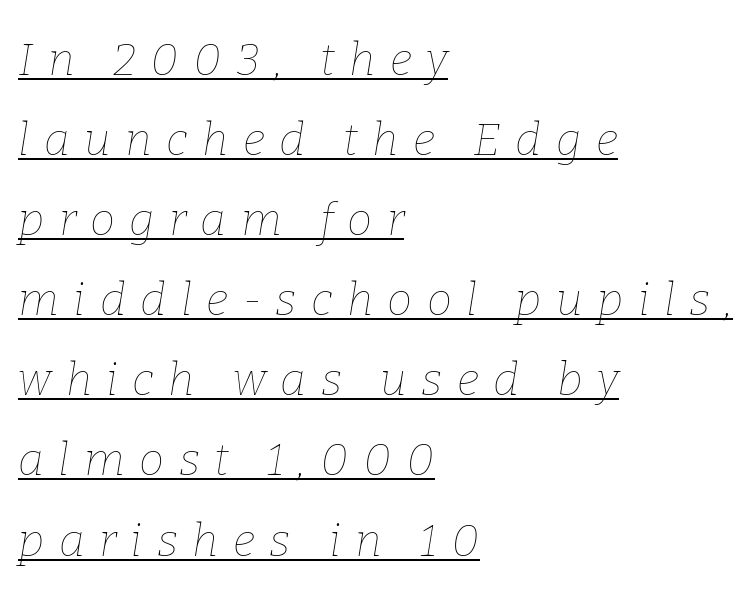
Q: Is the text bold? A: No.
Q: Is the text italic (slanted)? A: Yes, it leans right by about 9 degrees.
Q: Is the text underlined? A: Yes.
Q: How is the paragraph aligned? A: Left-aligned.
Q: Is the spacing between letters normal or unusually wide? A: Unusually wide.
Q: Width (condensed, normal, or wide)? A: Normal.
Q: Stroke contrast? A: Low.
Q: x-height? A: Medium.
Q: Monospaced? A: No.
